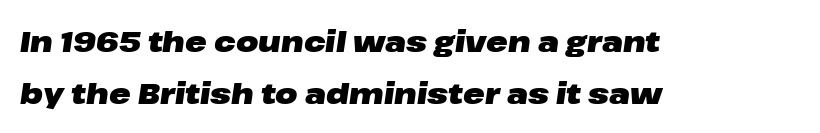
Looks like regular typesetting: each glyph gets only the width it needs. The rendering anchors every line to the left-hand side. Rule under the text: the space is simply empty. Students, this is bold: see how much ink each stroke carries.
